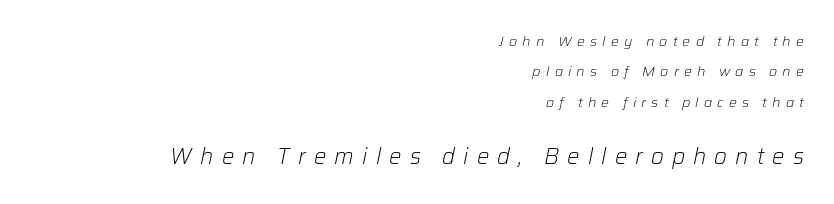
Q: Is the text bold? A: No.
Q: Is the text italic (slanted)? A: Yes, it leans right by about 12 degrees.
Q: Is the text underlined? A: No.
Q: How is the paragraph aligned? A: Right-aligned.
Q: Is the spacing between letters normal or unusually wide? A: Unusually wide.
Q: Is the spacing between lines tight, normal or loose? A: Loose.
Q: Which block of text is set in a larger size, the first (top) or the second (bottom)? A: The second (bottom) one.
